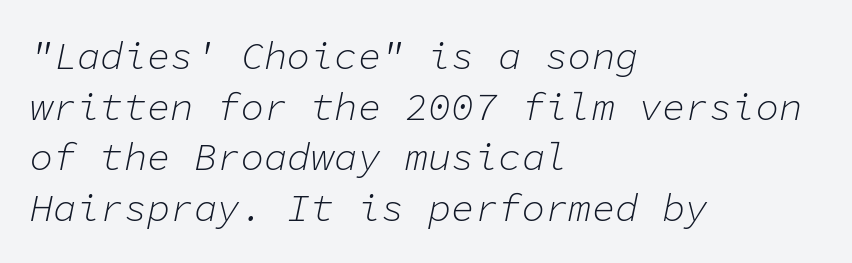
{"italic": "yes", "lean": "right", "slant_degrees": 11, "bold": "no", "weight": "light", "width": "normal", "stroke_contrast": "low", "x_height": "medium", "monospaced": "yes", "underline": "no", "align": "left", "line_spacing": "normal", "line_spacing_ratio": 1.3, "letter_spacing": "normal", "letter_spacing_em": 0.0, "glyph_px": 39}
